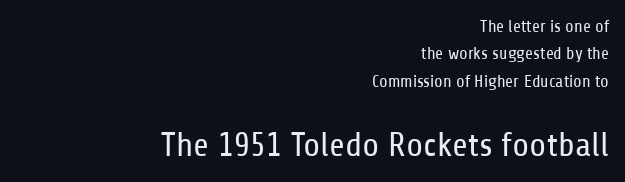
The letters look calm and open, with moderate or lighter stems. Two sizes are in play, and the larger belongs to the second block. The setting favours the right margin, as signatures and pull-quotes sometimes do. Ascenders rise straight up at ninety degrees.
